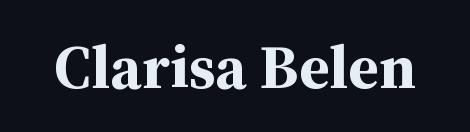
{"serif": "yes", "italic": "no", "bold": "yes", "weight": "bold", "width": "normal", "stroke_contrast": "medium", "x_height": "medium", "monospaced": "no", "underline": "no", "letter_spacing": "normal", "letter_spacing_em": 0.0, "glyph_px": 62}
